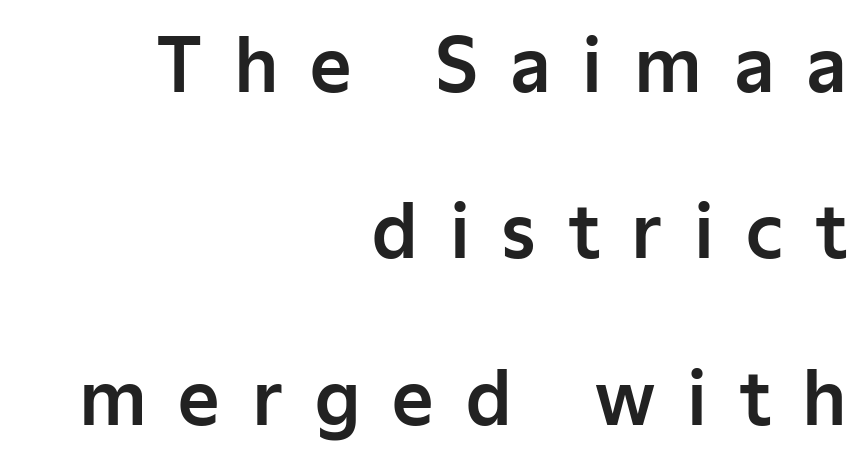
{"serif": "no", "italic": "no", "width": "normal", "stroke_contrast": "low", "x_height": "medium", "monospaced": "no", "underline": "no", "align": "right", "line_spacing": "loose", "line_spacing_ratio": 2.31, "letter_spacing": "wide", "letter_spacing_em": 0.44, "glyph_px": 72}
